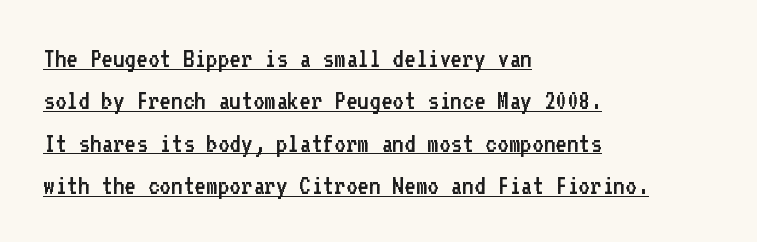
The image shows 28 px regular-weight sans-serif type, upright, monospaced; set left-aligned, normal line spacing (1.51x), normal letter spacing, underlined; low stroke contrast and a medium x-height.
